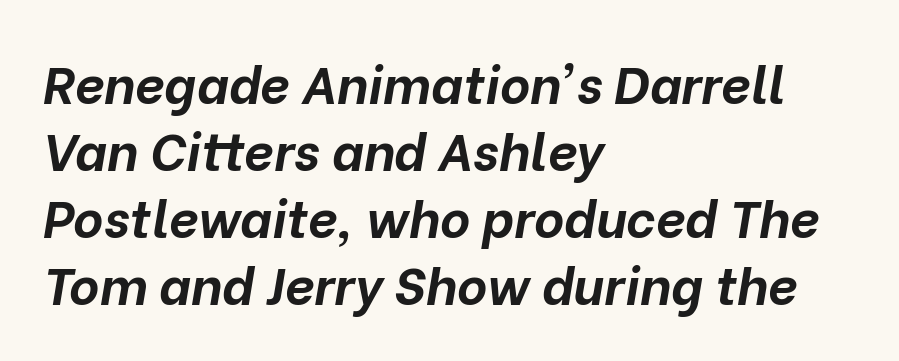
The image shows 52 px bold type, italic (leaning right); set left-aligned, normal line spacing (1.29x), normal letter spacing, not underlined; low stroke contrast and a medium x-height.
